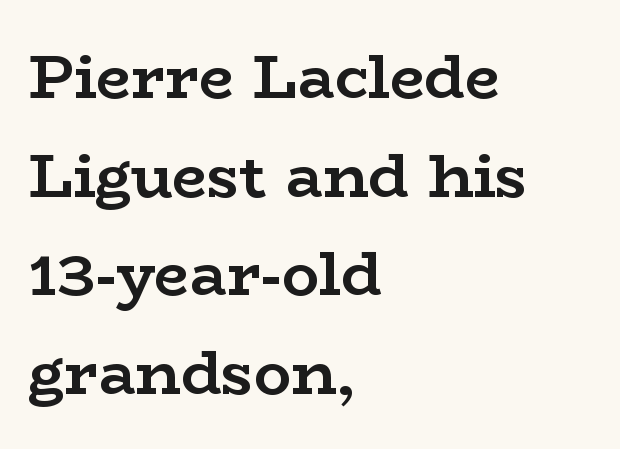
Q: Is the text bold? A: Yes.
Q: Is the text italic (slanted)? A: No, it is upright.
Q: Is the typeface a serif or a sans-serif typeface? A: Serif.
Q: Is the text underlined? A: No.
Q: How is the paragraph aligned? A: Left-aligned.
Q: Is the spacing between letters normal or unusually wide? A: Normal.
Q: Is the spacing between lines tight, normal or loose? A: Normal.
Q: Width (condensed, normal, or wide)? A: Wide.
Q: Stroke contrast? A: Low.
Q: x-height? A: Medium.
Q: Monospaced? A: No.
